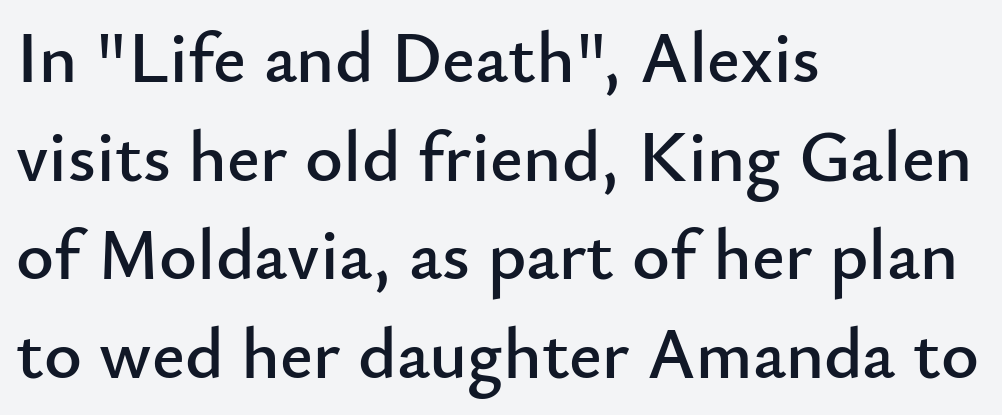
{"serif": "no", "italic": "no", "width": "normal", "stroke_contrast": "low", "x_height": "small", "monospaced": "no", "underline": "no", "align": "left", "line_spacing": "normal", "line_spacing_ratio": 1.37, "letter_spacing": "normal", "letter_spacing_em": 0.0, "glyph_px": 72}
